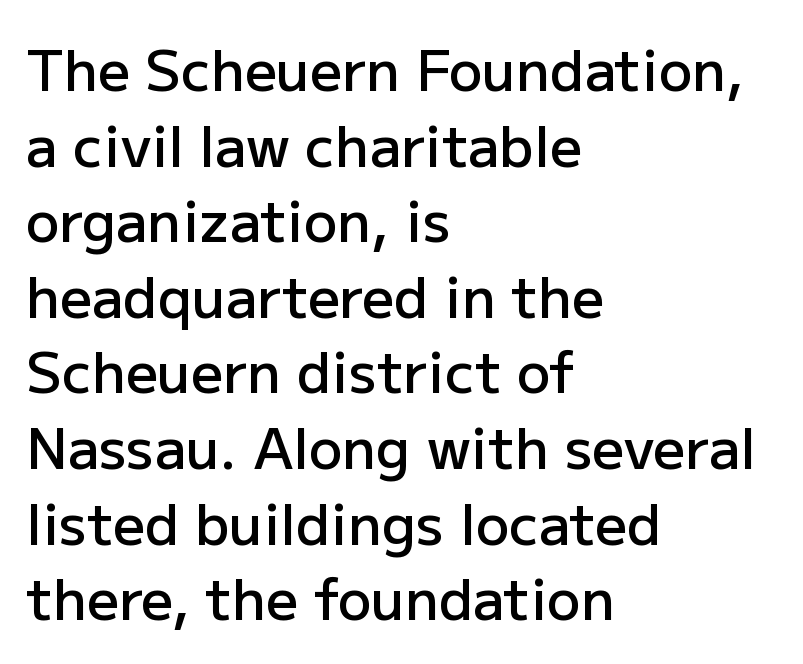
{"serif": "no", "italic": "no", "bold": "semi", "weight": "semibold", "width": "normal", "stroke_contrast": "low", "x_height": "medium", "monospaced": "no", "underline": "no", "align": "left", "line_spacing": "normal", "line_spacing_ratio": 1.35, "letter_spacing": "normal", "letter_spacing_em": 0.0, "glyph_px": 56}
